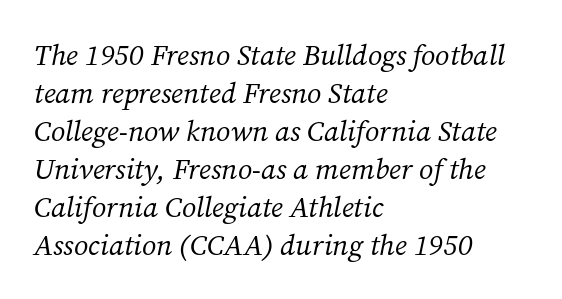
Q: Is the text bold? A: No.
Q: Is the text italic (slanted)? A: Yes, it leans right by about 12 degrees.
Q: Is the typeface a serif or a sans-serif typeface? A: Serif.
Q: Is the text underlined? A: No.
Q: How is the paragraph aligned? A: Left-aligned.
Q: Is the spacing between letters normal or unusually wide? A: Normal.
Q: Is the spacing between lines tight, normal or loose? A: Normal.
Q: Width (condensed, normal, or wide)? A: Normal.
Q: Stroke contrast? A: Medium.
Q: x-height? A: Medium.
Q: Monospaced? A: No.
